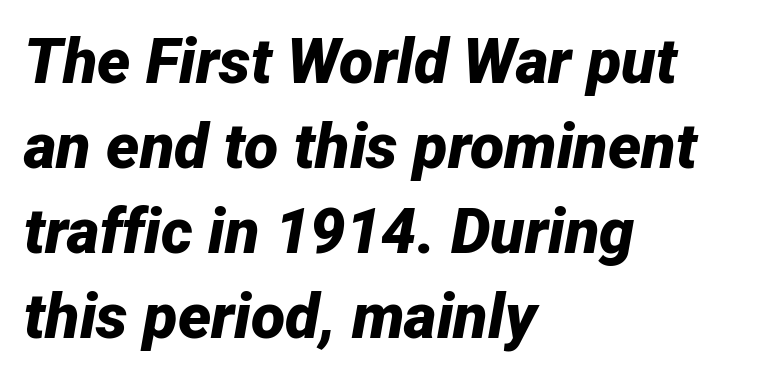
Varying glyph widths throughout — classic text-font behaviour. Quick note: interline space is typical. The foot of each line stays bare and open. This rendering uses left alignment, leaving the right contour irregular.
